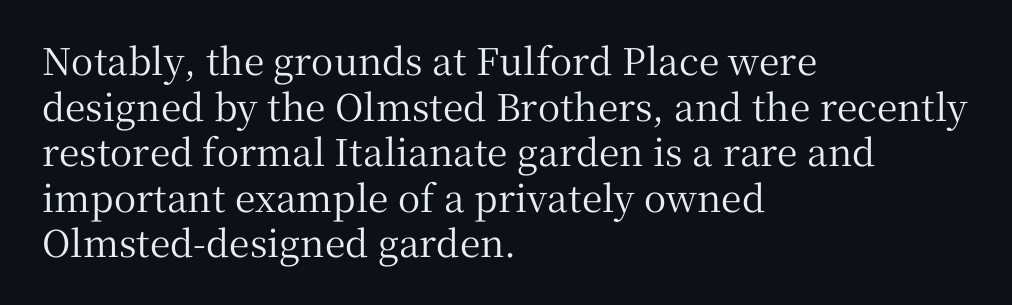
{"serif": "yes", "italic": "no", "width": "normal", "stroke_contrast": "medium", "x_height": "medium", "monospaced": "no", "underline": "no", "align": "left", "line_spacing_ratio": 1.23, "letter_spacing": "normal", "letter_spacing_em": 0.0, "glyph_px": 37}
